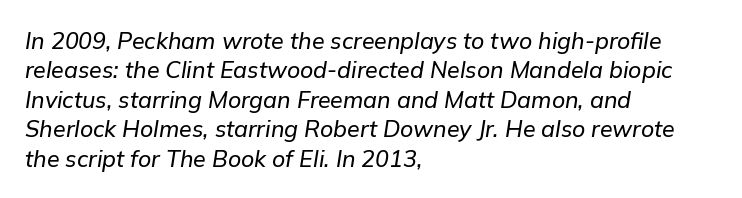
{"italic": "yes", "lean": "right", "slant_degrees": 9, "underline": "no", "align": "left", "line_spacing": "normal", "line_spacing_ratio": 1.28, "letter_spacing": "normal", "letter_spacing_em": 0.0, "glyph_px": 23}
